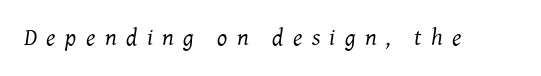
{"italic": "yes", "lean": "right", "slant_degrees": 7, "bold": "no", "underline": "no", "letter_spacing": "wide", "letter_spacing_em": 0.39, "glyph_px": 24}
